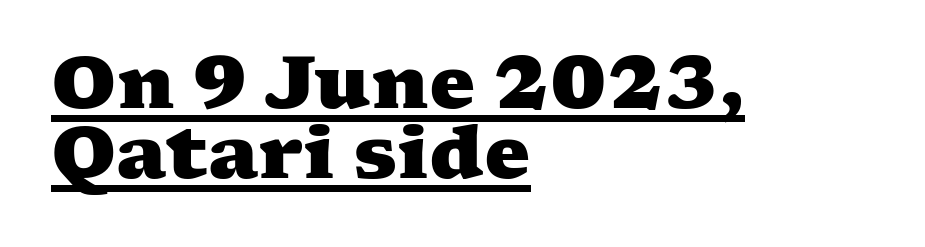
The image shows 73 px heavy, wide serif type; set left-aligned, tight line spacing (0.96x), normal letter spacing, underlined; medium stroke contrast and a medium x-height.
